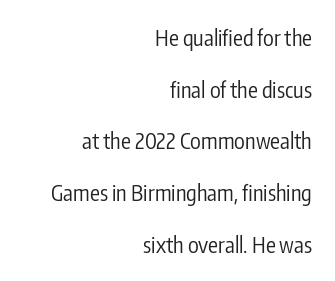
The image shows 22 px text type, upright; set right-aligned, loose line spacing (2.35x), normal letter spacing, not underlined.
